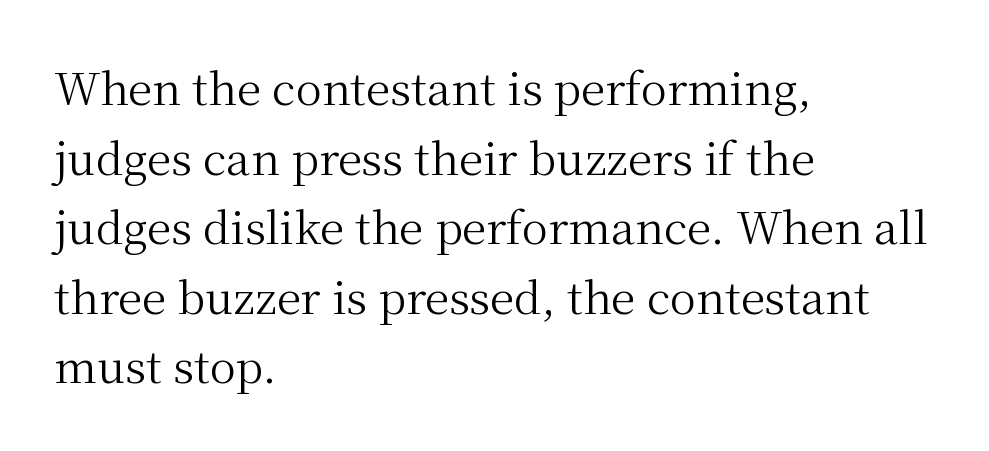
The image shows 44 px regular-weight serif type, upright; set left-aligned, normal line spacing (1.58x), normal letter spacing, not underlined; medium stroke contrast and a medium x-height.
